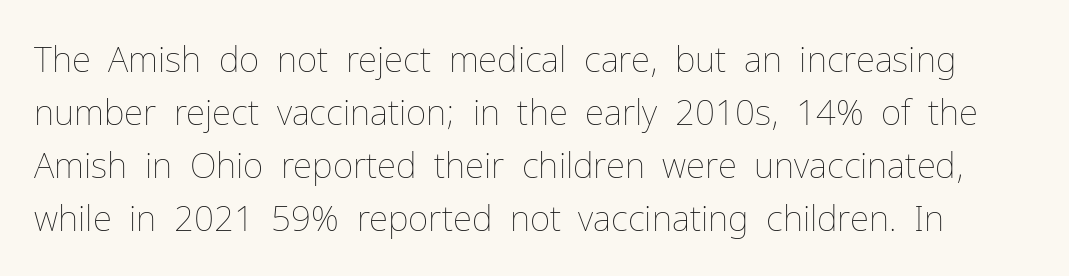
The string is rendered with underlining switched off. In terms of posture, this sample is upright. Default kerning and tracking; the words read as compact shapes. Baseline-to-baseline distance is the conventional proportion of letter height. Is this a fixed-width face? No — the glyphs have proportional, varying widths. The font sits on the lighter half of the weight spectrum, regular included.
